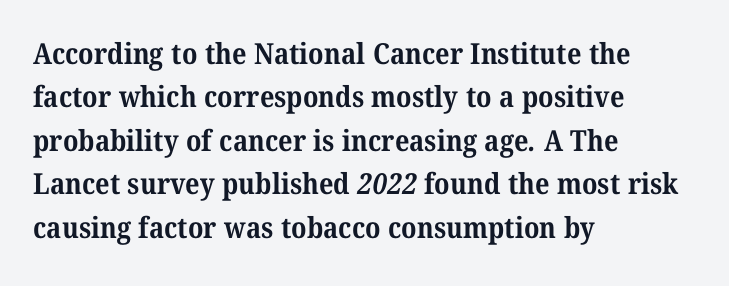
{"serif": "yes", "bold": "yes", "weight": "bold", "width": "normal", "stroke_contrast": "medium", "x_height": "medium", "monospaced": "no", "underline": "no", "align": "left", "line_spacing": "normal", "line_spacing_ratio": 1.5, "letter_spacing": "normal", "letter_spacing_em": 0.0, "glyph_px": 29}
